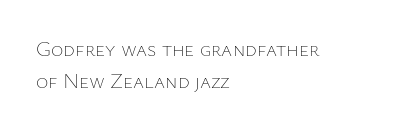
Q: Is the text bold? A: No.
Q: Is the text italic (slanted)? A: No, it is upright.
Q: Is the text underlined? A: No.
Q: How is the paragraph aligned? A: Left-aligned.
Q: Is the spacing between letters normal or unusually wide? A: Normal.
Q: Is the spacing between lines tight, normal or loose? A: Normal.
